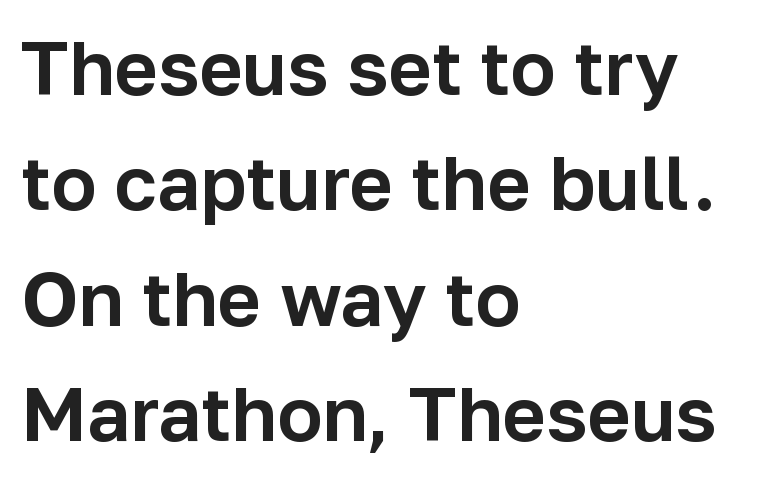
The vertical gap from one line to the next is medium. Letterform terminals end flat and unadorned throughout the passage. Tall strokes in this sample are plumb rather than angled. You could call the tracking neutral — neither tight nor loose.
